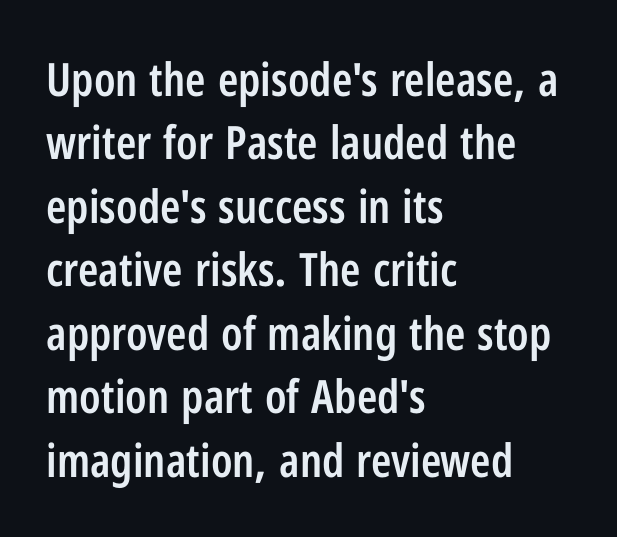
{"serif": "no", "italic": "no", "bold": "semi", "weight": "semibold", "width": "condensed", "stroke_contrast": "low", "x_height": "medium", "monospaced": "no", "underline": "no", "align": "left", "line_spacing": "normal", "line_spacing_ratio": 1.38, "letter_spacing": "normal", "letter_spacing_em": 0.0, "glyph_px": 46}
